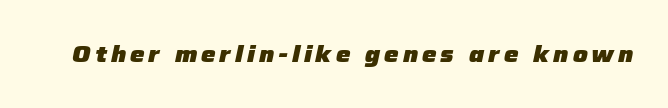
Bold? Absolutely — the strokes are thick and heavy. Rendered with sloped, italic letterforms. The gap between lines stays unmarked.
